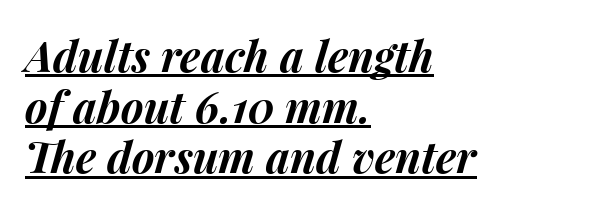
Pretty heavy lettering here — definitely bold. The face used here is proportionally spaced, like ordinary book or web type. Glance below the letters and you will spot a drawn line. The passage shown has conventional tracking throughout. Characters are canted at an angle relative to the baseline's perpendicular.
